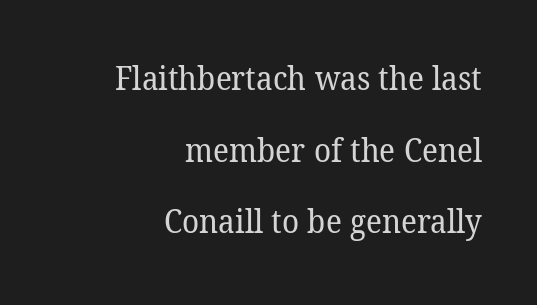
Q: Is the text bold? A: No.
Q: Is the typeface a serif or a sans-serif typeface? A: Serif.
Q: Is the text underlined? A: No.
Q: How is the paragraph aligned? A: Right-aligned.
Q: Is the spacing between letters normal or unusually wide? A: Normal.
Q: Is the spacing between lines tight, normal or loose? A: Loose.
Q: Width (condensed, normal, or wide)? A: Normal.
Q: Stroke contrast? A: Low.
Q: x-height? A: Medium.
Q: Monospaced? A: No.
